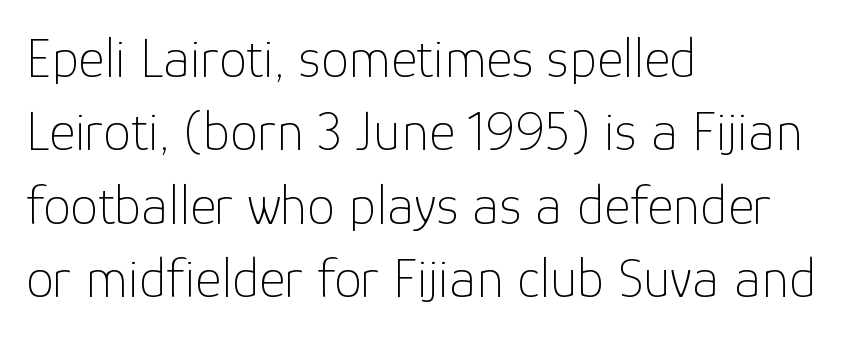
The image shows 56 px thin sans-serif type, upright; set left-aligned, normal line spacing (1.31x), normal letter spacing, not underlined; low stroke contrast and a medium x-height.
